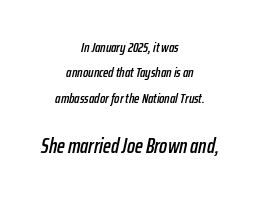
The horizontal fit of the characters is conventional and even. The rag falls on both sides of this text block equally. Is the lower block the larger one? Yes — the lower block carries the bigger type. The area under the type is left untouched. The text carries the slant typical of an italic or oblique font.
